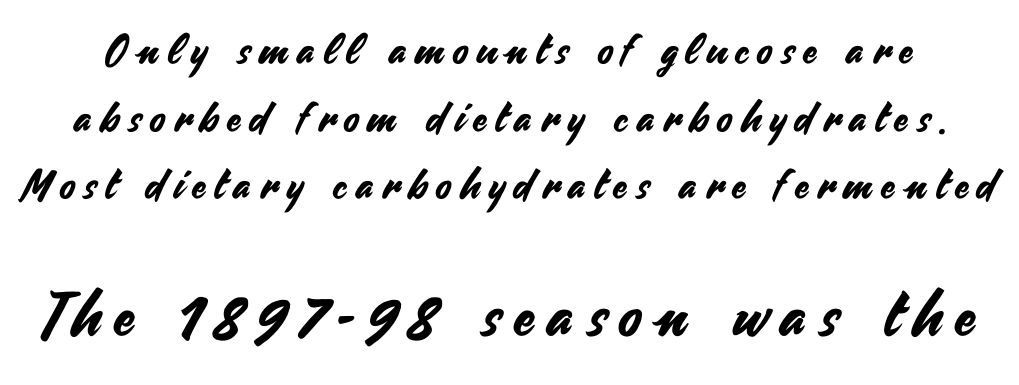
Students, note that the glyphs here are deliberately spaced far apart. Is this a fixed-width face? No — the glyphs have proportional, varying widths. If you squint, the bottom block still reads clearly — it's the larger of the two. The lines sit at an ordinary, default distance from one another. The space directly below the letters is spotless.
